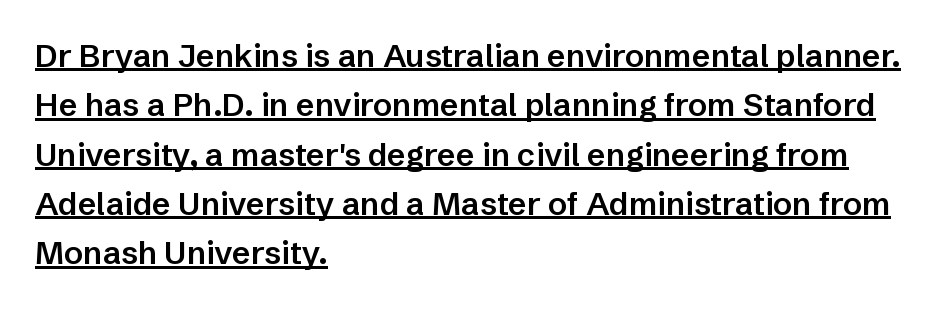
{"serif": "no", "italic": "no", "bold": "semi", "weight": "semibold", "width": "normal", "stroke_contrast": "low", "x_height": "medium", "monospaced": "no", "underline": "yes", "align": "left", "line_spacing": "normal", "line_spacing_ratio": 1.54, "letter_spacing": "normal", "letter_spacing_em": 0.0, "glyph_px": 32}
